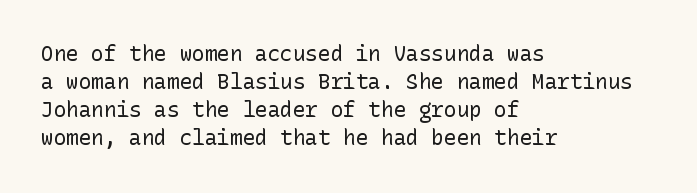
Visually the block forms a straight wall on the left and a jagged coastline on the right. Style check: upright. Bold? No — there's no thickening of the strokes. Notice how descenders clear the ascenders below comfortably — that's standard leading. Each word holds together tightly as a unit, with standard inter-letter gaps.
